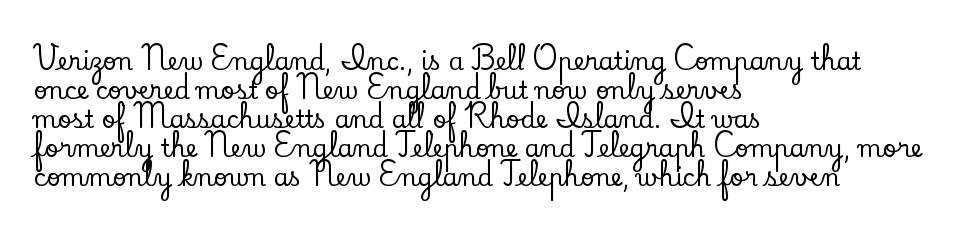
The image shows 24 px text type, upright; set left-aligned, line spacing 1.21x, normal letter spacing, not underlined.
